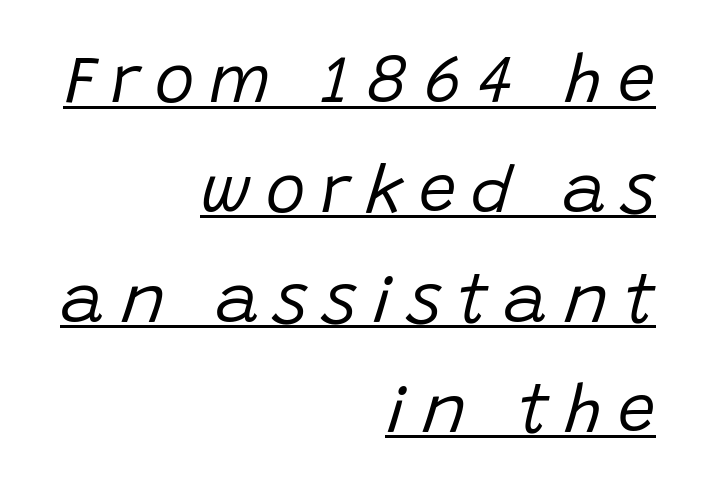
The image shows 67 px regular-weight type, italic (leaning right); set right-aligned, normal line spacing (1.64x), unusually wide letter spacing (+0.23 em), underlined; low stroke contrast and a large x-height.
